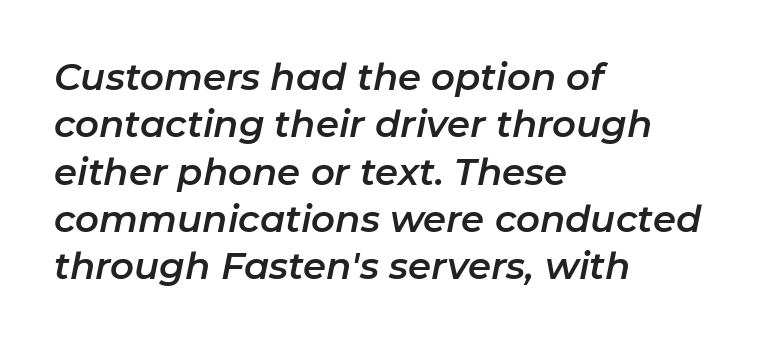
The image shows 37 px text type, italic (leaning right); set left-aligned, normal line spacing (1.28x), normal letter spacing, not underlined; low stroke contrast and a medium x-height.
